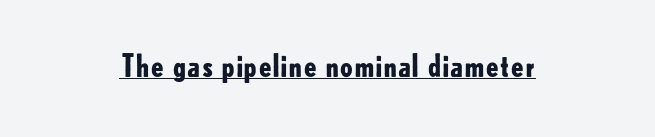
The image shows 30 px bold sans-serif type, upright; set normal letter spacing, underlined; low stroke contrast and a small x-height.
